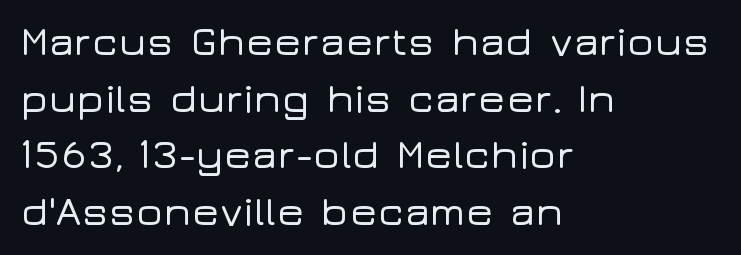
{"serif": "no", "italic": "no", "width": "wide", "stroke_contrast": "low", "x_height": "medium", "monospaced": "no", "underline": "no", "align": "left", "line_spacing": "normal", "line_spacing_ratio": 1.38, "letter_spacing": "normal", "letter_spacing_em": 0.0, "glyph_px": 41}
